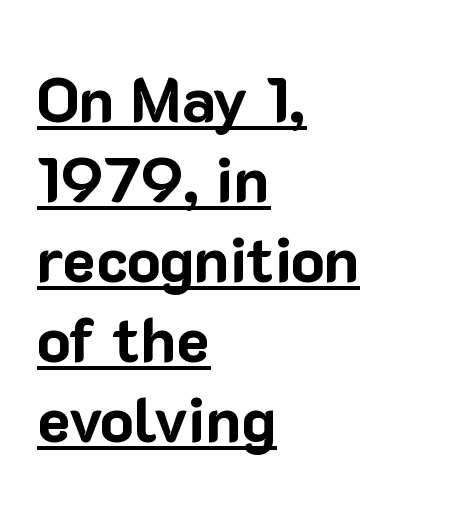
Q: Is the text bold? A: Yes.
Q: Is the text italic (slanted)? A: No, it is upright.
Q: Is the typeface a serif or a sans-serif typeface? A: Sans-serif.
Q: Is the text underlined? A: Yes.
Q: How is the paragraph aligned? A: Left-aligned.
Q: Is the spacing between letters normal or unusually wide? A: Normal.
Q: Is the spacing between lines tight, normal or loose? A: Normal.
Q: Width (condensed, normal, or wide)? A: Normal.
Q: Stroke contrast? A: Low.
Q: x-height? A: Medium.
Q: Monospaced? A: No.
